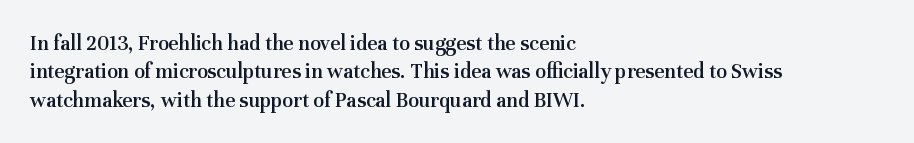
{"italic": "no", "bold": "semi", "underline": "no", "align": "left", "line_spacing": "normal", "line_spacing_ratio": 1.29, "letter_spacing": "normal", "letter_spacing_em": 0.0, "glyph_px": 22}
